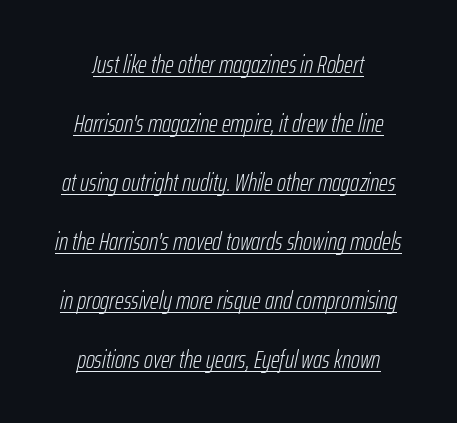
{"italic": "yes", "lean": "right", "slant_degrees": 12, "bold": "no", "underline": "yes", "align": "center", "line_spacing": "loose", "line_spacing_ratio": 2.36, "letter_spacing": "normal", "letter_spacing_em": 0.0, "glyph_px": 25}
